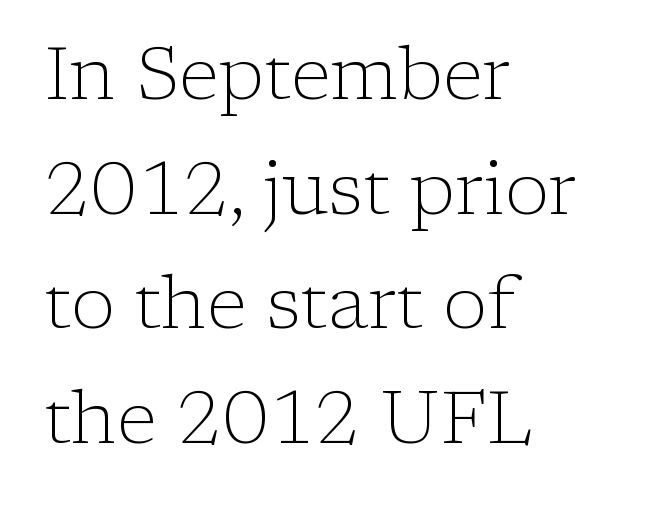
Q: Is the text bold? A: No.
Q: Is the text italic (slanted)? A: No, it is upright.
Q: Is the typeface a serif or a sans-serif typeface? A: Serif.
Q: Is the text underlined? A: No.
Q: How is the paragraph aligned? A: Left-aligned.
Q: Is the spacing between letters normal or unusually wide? A: Normal.
Q: Is the spacing between lines tight, normal or loose? A: Normal.
Q: Width (condensed, normal, or wide)? A: Normal.
Q: Stroke contrast? A: Low.
Q: x-height? A: Medium.
Q: Monospaced? A: No.
